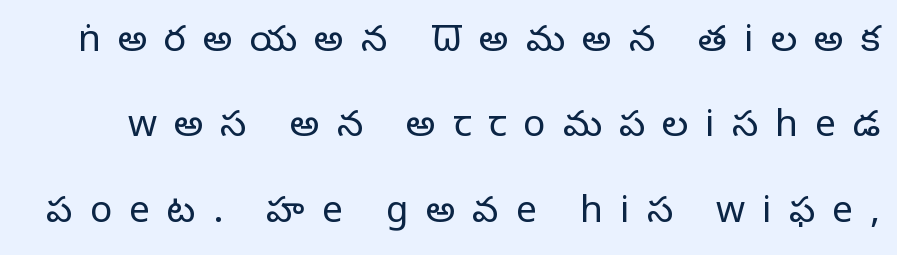
The image shows 37 px light sans-serif type, upright; set loose line spacing (2.31x), unusually wide letter spacing (+0.46 em), not underlined; low stroke contrast and a medium x-height.
